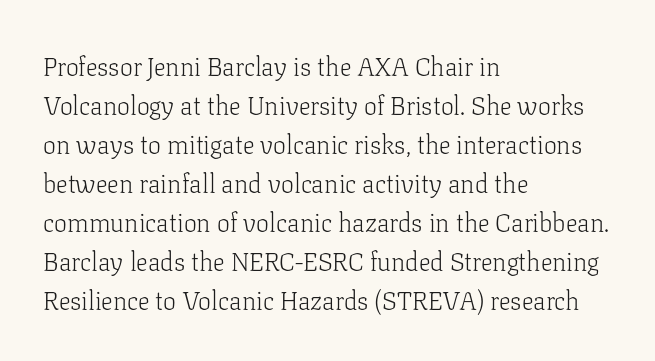
Each new line begins a customary step beneath the previous one. Students, note that the glyphs here touch the page at normal intervals. Letters rest on an invisible, unmarked baseline. Posture: upright roman.
